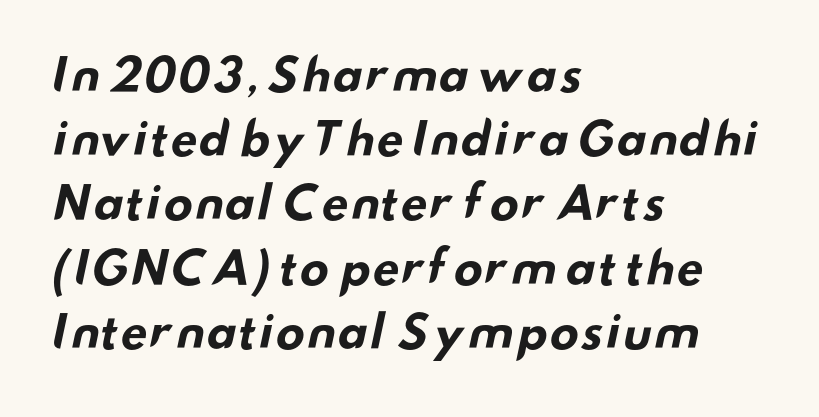
Q: Is the text bold? A: Yes.
Q: Is the typeface a serif or a sans-serif typeface? A: Sans-serif.
Q: Is the text underlined? A: No.
Q: How is the paragraph aligned? A: Left-aligned.
Q: Is the spacing between letters normal or unusually wide? A: Normal.
Q: Is the spacing between lines tight, normal or loose? A: Normal.
Q: Width (condensed, normal, or wide)? A: Wide.
Q: Stroke contrast? A: Low.
Q: x-height? A: Small.
Q: Monospaced? A: No.
